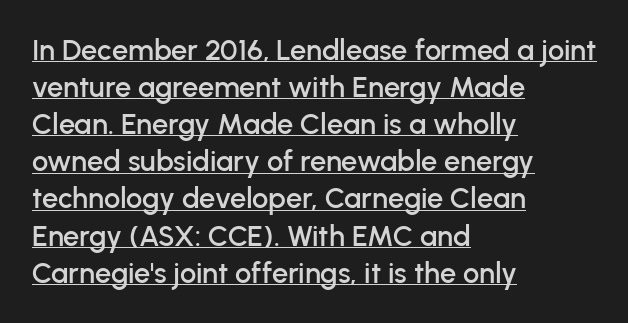
The image shows 29 px sans-serif type, upright; set left-aligned, normal line spacing (1.28x), normal letter spacing, underlined; low stroke contrast and a medium x-height.
